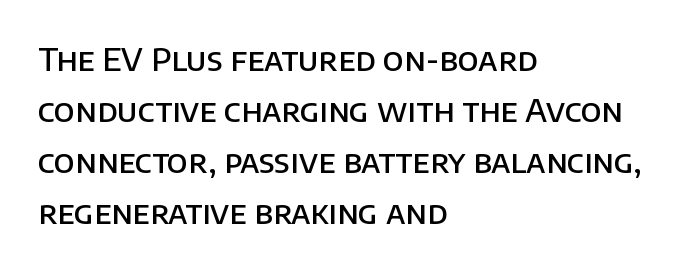
The image shows 32 px semibold sans-serif type, upright; set left-aligned, normal line spacing (1.59x), normal letter spacing, not underlined; low stroke contrast and a large x-height.
